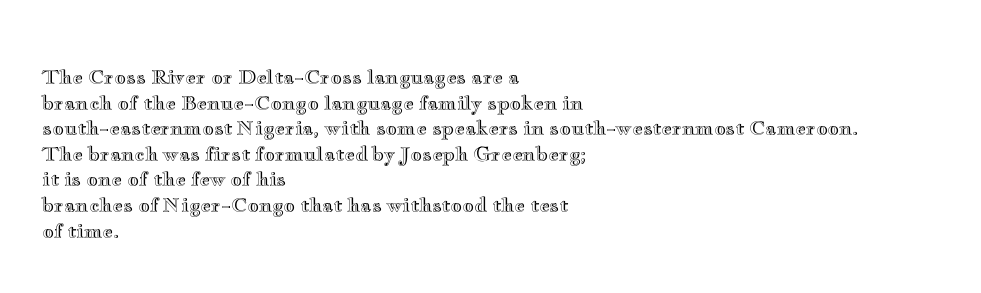
The image shows 20 px text type, upright; set left-aligned, normal line spacing (1.28x), normal letter spacing, not underlined.
